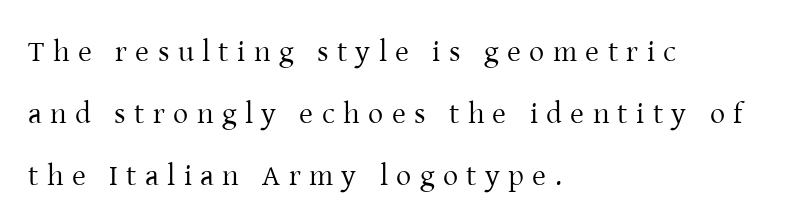
{"serif": "yes", "italic": "no", "bold": "no", "weight": "regular", "width": "normal", "stroke_contrast": "low", "x_height": "medium", "monospaced": "no", "underline": "no", "align": "left", "line_spacing": "loose", "line_spacing_ratio": 2.06, "letter_spacing": "wide", "letter_spacing_em": 0.28, "glyph_px": 30}
